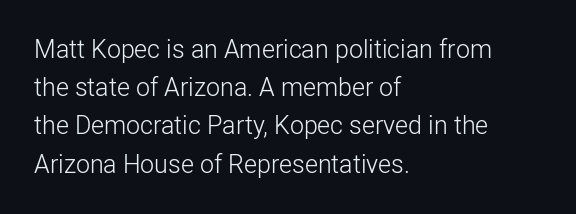
Q: Is the text bold? A: No.
Q: Is the text italic (slanted)? A: No, it is upright.
Q: Is the text underlined? A: No.
Q: How is the paragraph aligned? A: Left-aligned.
Q: Is the spacing between letters normal or unusually wide? A: Normal.
Q: Is the spacing between lines tight, normal or loose? A: Normal.
